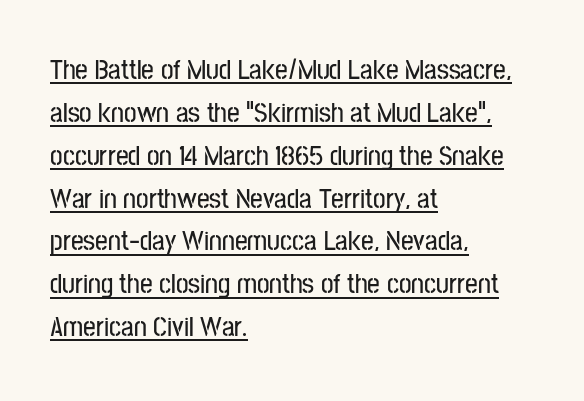
In CSS terms this would be text-align: left. Does the lettering tilt? It doesn't — this is upright. The rendering uses the underline text-decoration. A typesetter would call this leading conventional body-copy spacing. Look at the bottom of the vertical strokes: they stop flat, with no serifs.
